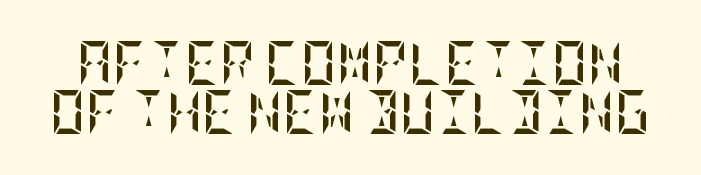
The image shows 44 px semibold, condensed type, upright; set tight line spacing (1.11x), normal letter spacing, not underlined; low stroke contrast and a large x-height.
